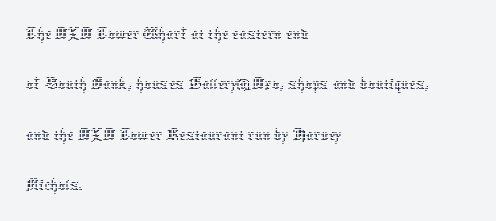
The passage shown is not bold in any degree. This is roman type, the default non-slanted kind. Do the characters align in a grid? No, the font is proportional. One-word summary of the alignment: left. Does extra space separate the letters? No, they use regular spacing. Students, observe: this is what conventionally led text looks like.
